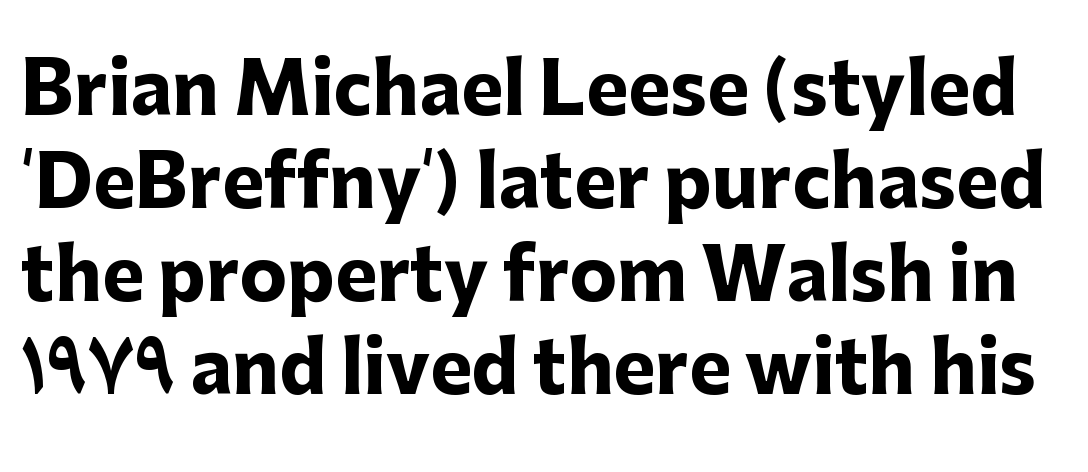
The image shows 71 px heavy sans-serif type, upright; set normal line spacing (1.31x), normal letter spacing, not underlined; low stroke contrast and a medium x-height.
